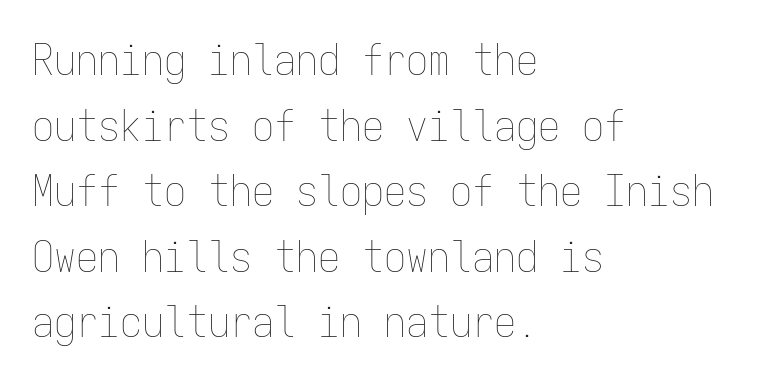
{"italic": "no", "bold": "no", "weight": "thin", "width": "condensed", "stroke_contrast": "low", "x_height": "medium", "monospaced": "yes", "underline": "no", "align": "left", "line_spacing": "normal", "line_spacing_ratio": 1.49, "letter_spacing": "normal", "letter_spacing_em": 0.0, "glyph_px": 44}
